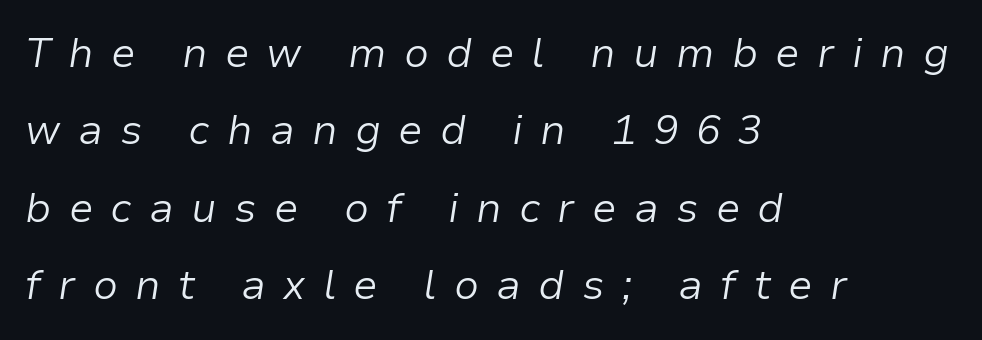
Q: Is the text bold? A: No.
Q: Is the text italic (slanted)? A: Yes, it leans right by about 9 degrees.
Q: Is the text underlined? A: No.
Q: How is the paragraph aligned? A: Left-aligned.
Q: Is the spacing between letters normal or unusually wide? A: Unusually wide.
Q: Width (condensed, normal, or wide)? A: Normal.
Q: Stroke contrast? A: Low.
Q: x-height? A: Medium.
Q: Monospaced? A: No.
